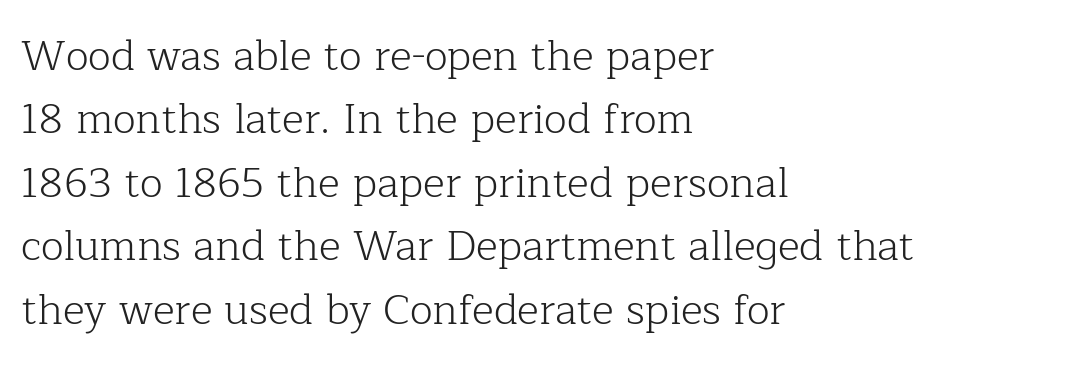
Q: Is the text bold? A: No.
Q: Is the text italic (slanted)? A: No, it is upright.
Q: Is the typeface a serif or a sans-serif typeface? A: Serif.
Q: Is the text underlined? A: No.
Q: How is the paragraph aligned? A: Left-aligned.
Q: Is the spacing between letters normal or unusually wide? A: Normal.
Q: Is the spacing between lines tight, normal or loose? A: Normal.
Q: Width (condensed, normal, or wide)? A: Normal.
Q: Stroke contrast? A: Low.
Q: x-height? A: Medium.
Q: Monospaced? A: No.
